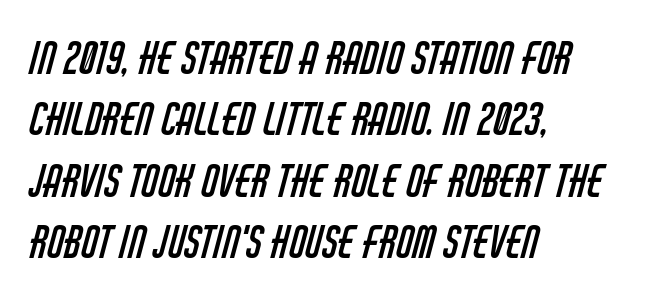
{"serif": "no", "bold": "no", "weight": "regular", "width": "condensed", "stroke_contrast": "low", "x_height": "large", "monospaced": "no", "underline": "no", "align": "left", "line_spacing": "normal", "line_spacing_ratio": 1.43, "letter_spacing": "normal", "letter_spacing_em": 0.0, "glyph_px": 43}
